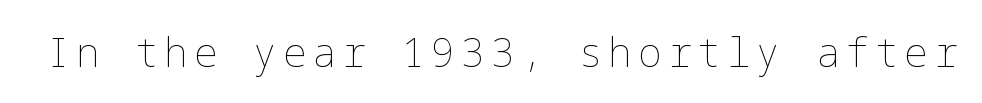
The image shows 40 px thin type, upright; set not underlined; low stroke contrast and a medium x-height.
